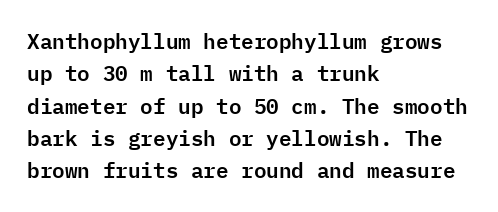
The image shows 21 px text type, upright; set left-aligned, normal line spacing (1.54x), normal letter spacing, not underlined.
